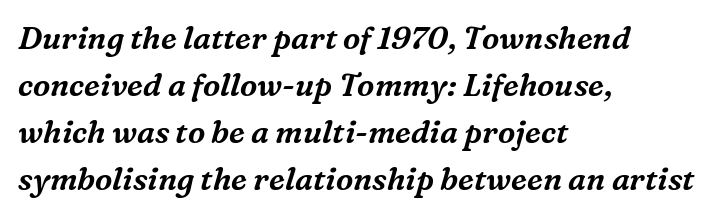
{"serif": "yes", "italic": "yes", "lean": "right", "slant_degrees": 16, "width": "normal", "stroke_contrast": "medium", "x_height": "medium", "monospaced": "no", "underline": "no", "align": "left", "line_spacing": "normal", "line_spacing_ratio": 1.52, "letter_spacing": "normal", "letter_spacing_em": 0.0, "glyph_px": 31}
